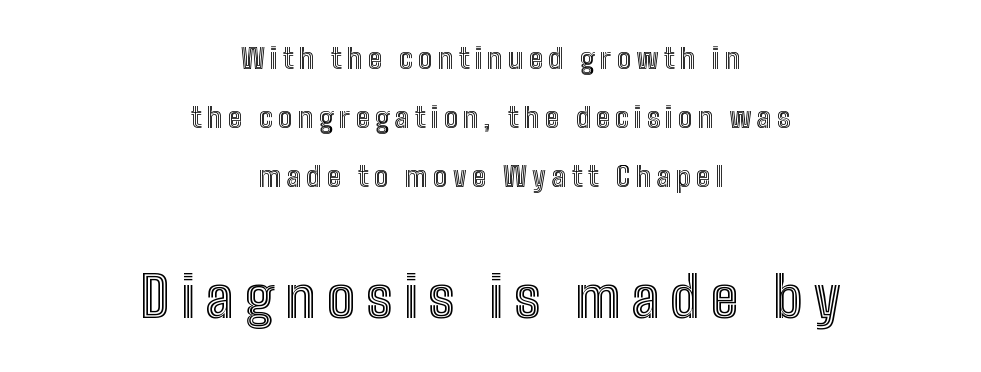
{"italic": "no", "width": "condensed", "x_height": "medium", "monospaced": "no", "underline": "no", "align": "center", "line_spacing": "loose", "line_spacing_ratio": 2.1, "letter_spacing": "wide", "letter_spacing_em": 0.2, "larger_block": "second", "size_ratio": 2.0, "glyph_px": 56}
